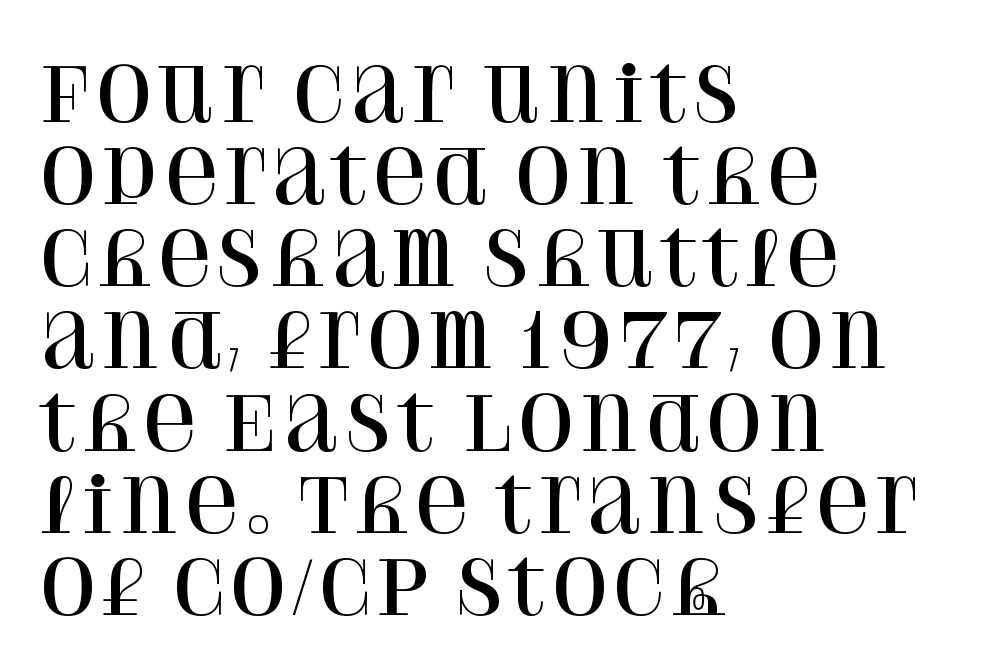
The image shows 74 px serif type, upright; set left-aligned, tight line spacing (1.11x), normal letter spacing, not underlined; high stroke contrast and a large x-height.
